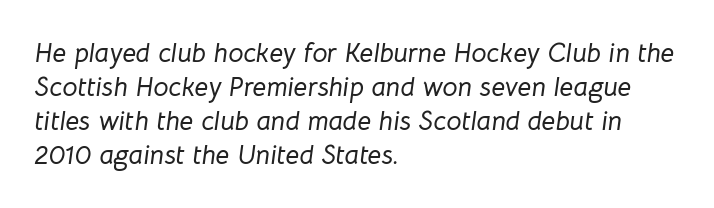
Only glyphs here, with clear space below each row. Successive baselines arrive at the customary interval. It's the slanting kind of type. The rendering keeps characters at their native spacing.
